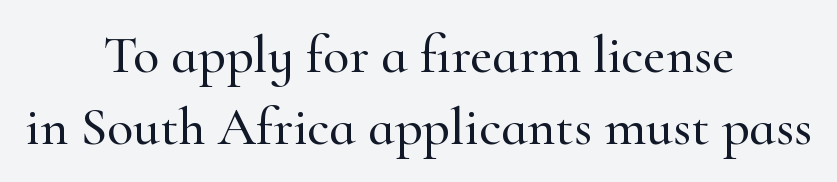
The image shows 54 px serif type, upright; set centered, normal line spacing (1.33x), normal letter spacing, not underlined; high stroke contrast and a small x-height.
